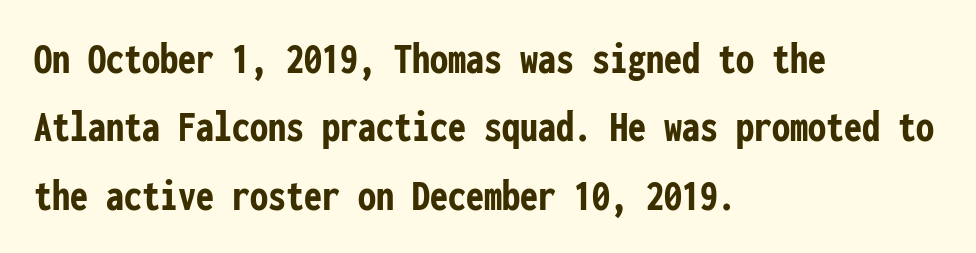
Q: Is the text bold? A: Yes.
Q: Is the text italic (slanted)? A: No, it is upright.
Q: Is the typeface a serif or a sans-serif typeface? A: Sans-serif.
Q: Is the text underlined? A: No.
Q: How is the paragraph aligned? A: Left-aligned.
Q: Is the spacing between letters normal or unusually wide? A: Normal.
Q: Is the spacing between lines tight, normal or loose? A: Normal.
Q: Width (condensed, normal, or wide)? A: Condensed.
Q: Stroke contrast? A: Low.
Q: x-height? A: Medium.
Q: Monospaced? A: Yes.
